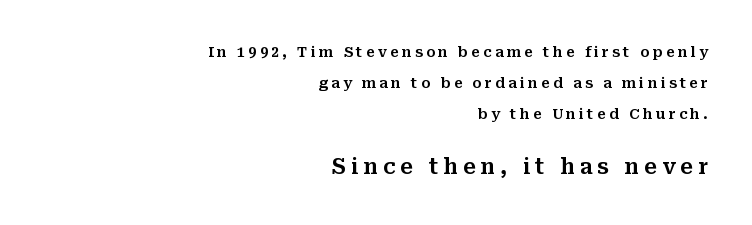
{"italic": "no", "underline": "no", "align": "right", "line_spacing": "loose", "line_spacing_ratio": 2.23, "letter_spacing": "wide", "letter_spacing_em": 0.24, "larger_block": "second", "size_ratio": 1.5, "glyph_px": 21}
